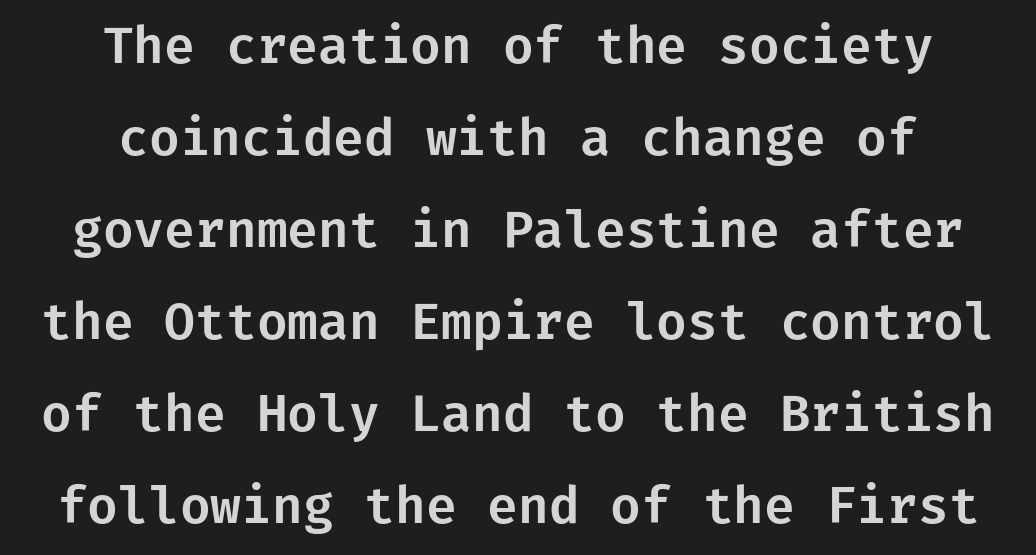
Q: Is the text italic (slanted)? A: No, it is upright.
Q: Is the typeface a serif or a sans-serif typeface? A: Sans-serif.
Q: Is the text underlined? A: No.
Q: How is the paragraph aligned? A: Centered.
Q: Is the spacing between letters normal or unusually wide? A: Normal.
Q: Width (condensed, normal, or wide)? A: Normal.
Q: Stroke contrast? A: Low.
Q: x-height? A: Medium.
